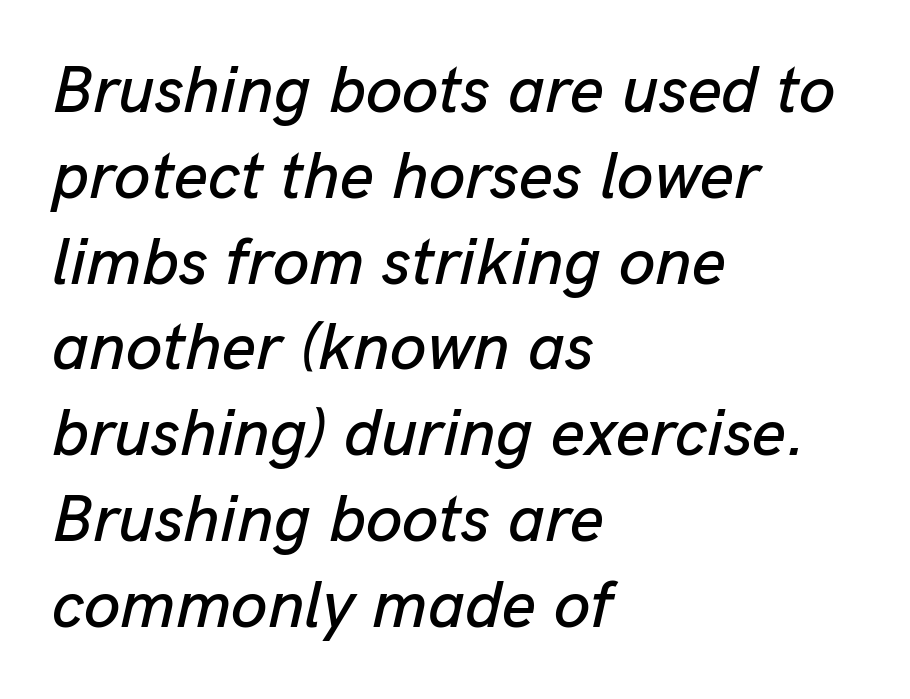
Q: Is the text italic (slanted)? A: Yes, it leans right by about 13 degrees.
Q: Is the text underlined? A: No.
Q: How is the paragraph aligned? A: Left-aligned.
Q: Is the spacing between letters normal or unusually wide? A: Normal.
Q: Is the spacing between lines tight, normal or loose? A: Normal.
Q: Width (condensed, normal, or wide)? A: Normal.
Q: Stroke contrast? A: Low.
Q: x-height? A: Medium.
Q: Monospaced? A: No.
